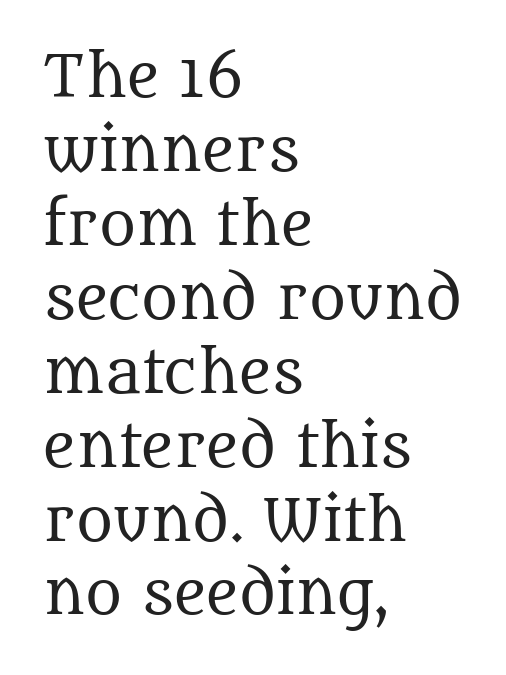
Q: Is the text bold? A: No.
Q: Is the text italic (slanted)? A: No, it is upright.
Q: Is the typeface a serif or a sans-serif typeface? A: Serif.
Q: Is the text underlined? A: No.
Q: How is the paragraph aligned? A: Left-aligned.
Q: Is the spacing between letters normal or unusually wide? A: Normal.
Q: Is the spacing between lines tight, normal or loose? A: Normal.
Q: Width (condensed, normal, or wide)? A: Normal.
Q: Stroke contrast? A: Medium.
Q: x-height? A: Large.
Q: Monospaced? A: No.
